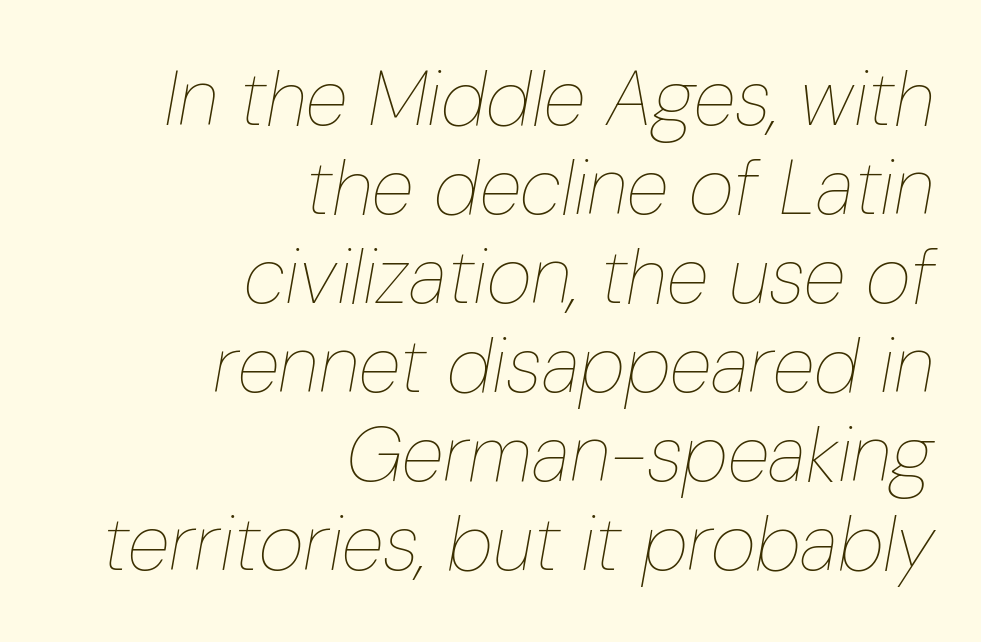
Q: Is the text bold? A: No.
Q: Is the text italic (slanted)? A: Yes, it leans right by about 10 degrees.
Q: Is the text underlined? A: No.
Q: How is the paragraph aligned? A: Right-aligned.
Q: Is the spacing between letters normal or unusually wide? A: Normal.
Q: Is the spacing between lines tight, normal or loose? A: Tight.
Q: Width (condensed, normal, or wide)? A: Condensed.
Q: Stroke contrast? A: Low.
Q: x-height? A: Medium.
Q: Monospaced? A: No.
